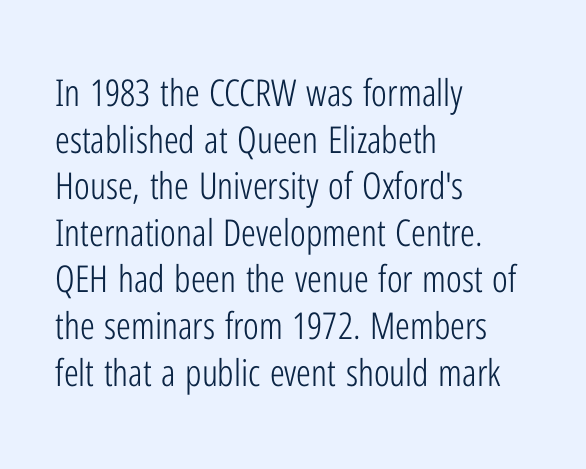
{"serif": "no", "italic": "no", "bold": "no", "weight": "light", "width": "condensed", "stroke_contrast": "low", "x_height": "medium", "monospaced": "no", "underline": "no", "align": "left", "line_spacing": "normal", "line_spacing_ratio": 1.26, "letter_spacing": "normal", "letter_spacing_em": 0.0, "glyph_px": 37}
